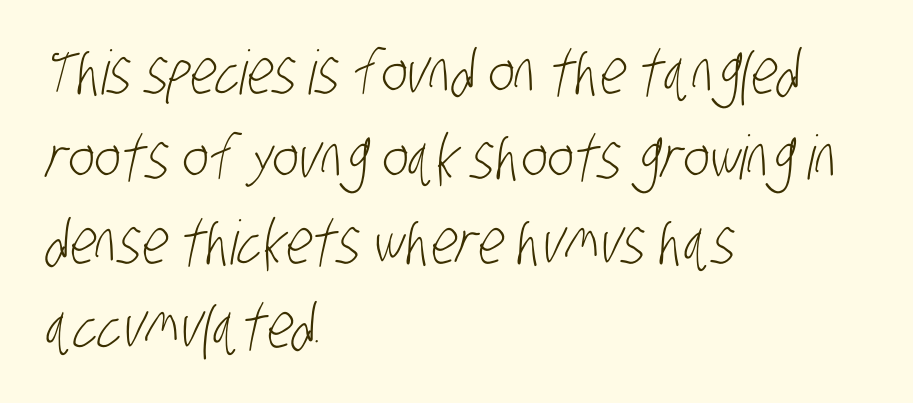
Caption: standard tracking, unaltered. Does the type have serifs? No, each stem ends abruptly. Rule under the text: the space is simply empty. Is the type heavy? It reads as light-to-regular instead. Layout note: lines flush left. The rendering uses natural spacing where letterforms have individual widths.
